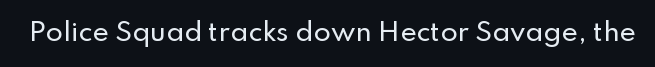
The image shows 25 px text type, upright; set normal letter spacing, not underlined.
